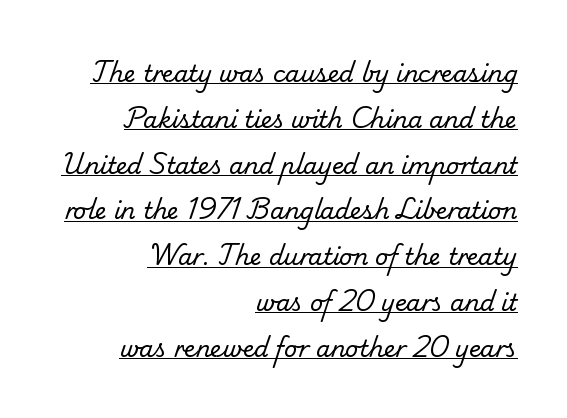
Q: Is the text bold? A: No.
Q: Is the text underlined? A: Yes.
Q: How is the paragraph aligned? A: Right-aligned.
Q: Is the spacing between letters normal or unusually wide? A: Normal.
Q: Is the spacing between lines tight, normal or loose? A: Loose.
